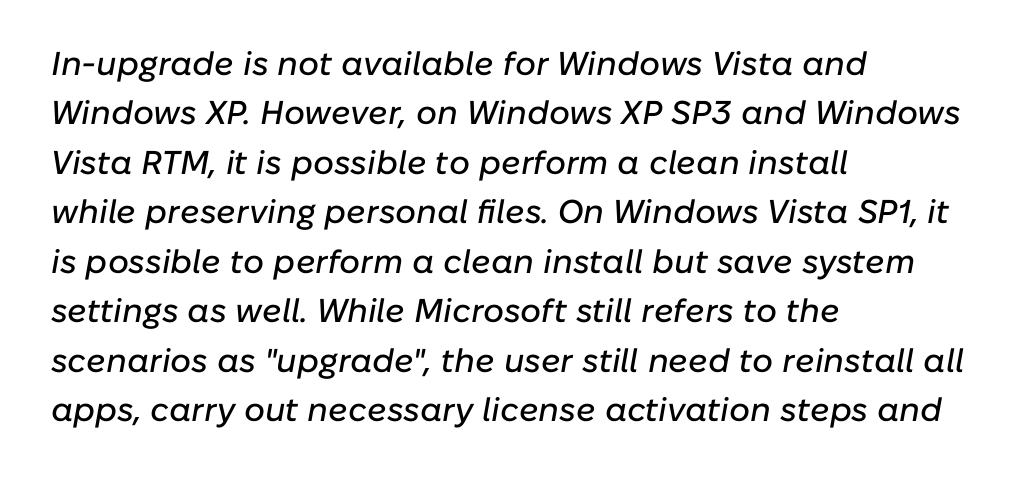
Italic: yes, the glyphs are oblique. In CSS terms this would be text-align: left. Quick note: underline off. A normal amount of white space separates one row of letters from the next. Words appear dense and cohesive because spacing is normal. Each letter keeps its own natural width here, so spacing adapts to shape.
